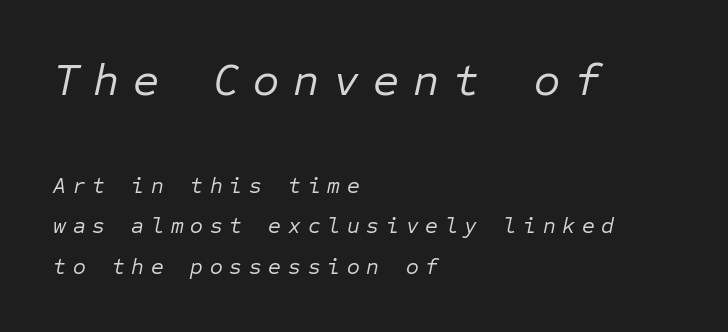
{"italic": "yes", "lean": "right", "slant_degrees": 12, "bold": "no", "weight": "regular", "width": "normal", "stroke_contrast": "low", "x_height": "medium", "monospaced": "yes", "underline": "no", "align": "left", "line_spacing_ratio": 1.84, "letter_spacing": "wide", "letter_spacing_em": 0.31, "larger_block": "first", "size_ratio": 2.05, "glyph_px": 45}
